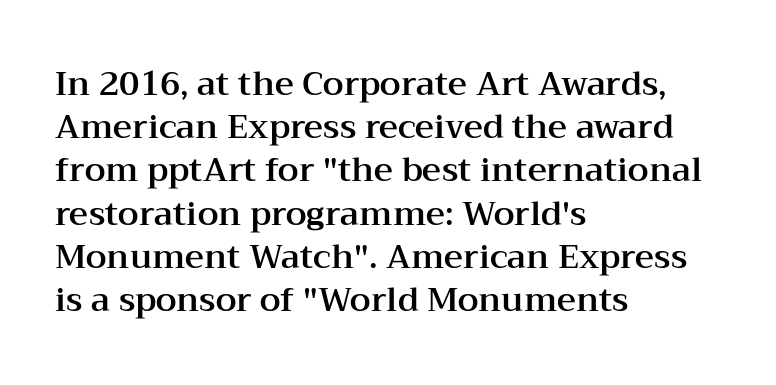
If you measured baseline to baseline, you'd find a middling distance. In terms of letterspacing, this is plain default setting. Serifs: yes, visible at the terminals of the letterforms. The strip under each line holds only bare page.
